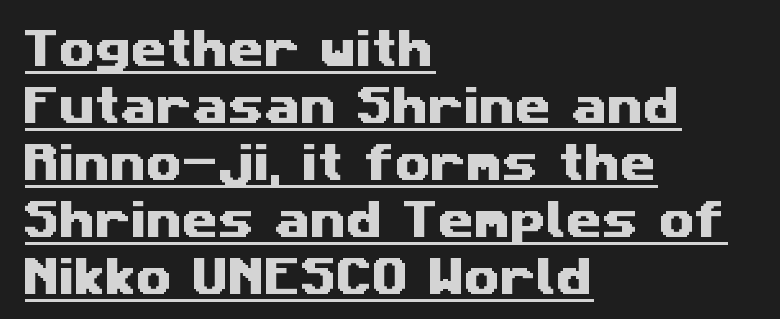
The image shows 41 px wide sans-serif type; set left-aligned, normal line spacing (1.39x), normal letter spacing, underlined; medium stroke contrast and a medium x-height.
